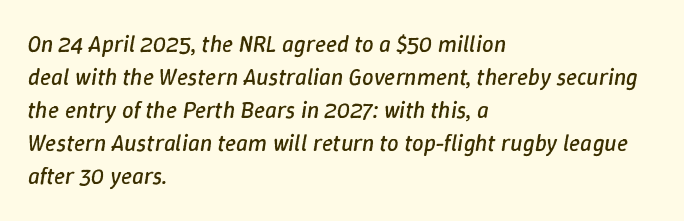
{"italic": "yes", "lean": "right", "slant_degrees": 9, "bold": "no", "underline": "no", "align": "left", "line_spacing": "normal", "line_spacing_ratio": 1.44, "letter_spacing": "normal", "letter_spacing_em": 0.0, "glyph_px": 23}
